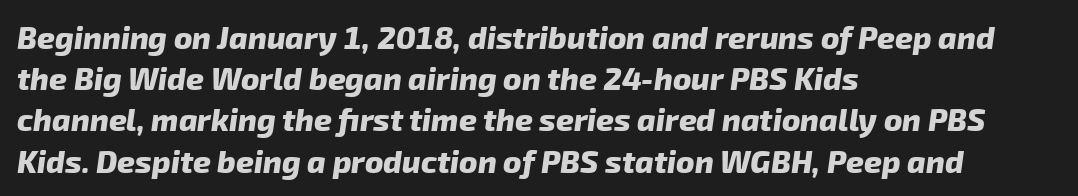
{"serif": "no", "bold": "yes", "weight": "heavy", "width": "normal", "stroke_contrast": "low", "x_height": "medium", "monospaced": "no", "underline": "no", "align": "left", "line_spacing": "normal", "line_spacing_ratio": 1.33, "letter_spacing": "normal", "letter_spacing_em": 0.0, "glyph_px": 31}
